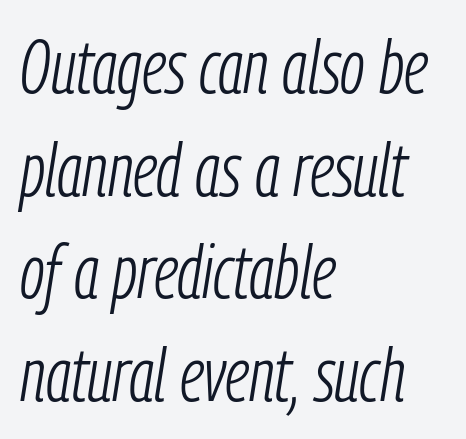
Q: Is the text bold? A: No.
Q: Is the text italic (slanted)? A: Yes, it leans right by about 9 degrees.
Q: Is the text underlined? A: No.
Q: How is the paragraph aligned? A: Left-aligned.
Q: Is the spacing between letters normal or unusually wide? A: Normal.
Q: Is the spacing between lines tight, normal or loose? A: Normal.
Q: Width (condensed, normal, or wide)? A: Condensed.
Q: Stroke contrast? A: Low.
Q: x-height? A: Medium.
Q: Monospaced? A: No.
